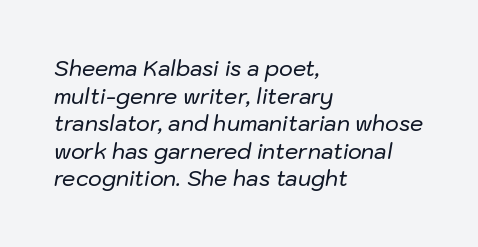
The image shows 21 px text type, italic (leaning right); set left-aligned, normal line spacing (1.31x), normal letter spacing, not underlined.
